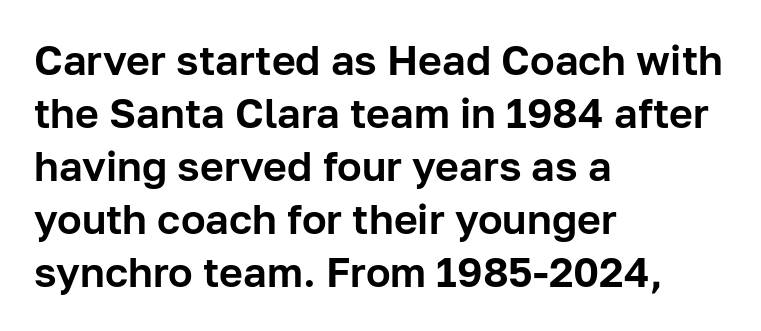
Vertical strokes here are truly vertical. The leading is moderate, giving the passage an even texture. Note the varied advance widths — an 'i' is clearly narrower than an 'm'. Nope, no serifs anywhere on these letters. Observe the ordinary spacing: letters are neighbours, not strangers. These lines stack with their left ends in a neat column.
